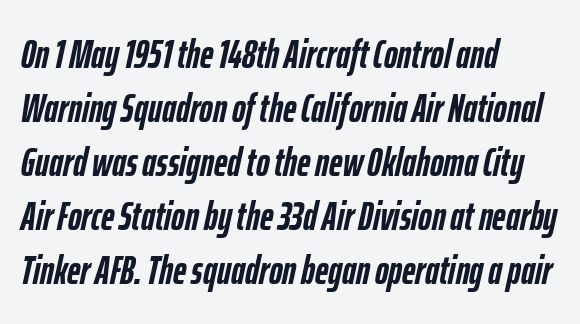
Q: Is the text bold? A: Yes.
Q: Is the text italic (slanted)? A: Yes, it leans right by about 12 degrees.
Q: Is the text underlined? A: No.
Q: How is the paragraph aligned? A: Left-aligned.
Q: Is the spacing between letters normal or unusually wide? A: Normal.
Q: Is the spacing between lines tight, normal or loose? A: Normal.
Q: Width (condensed, normal, or wide)? A: Condensed.
Q: Stroke contrast? A: Low.
Q: x-height? A: Medium.
Q: Monospaced? A: No.
